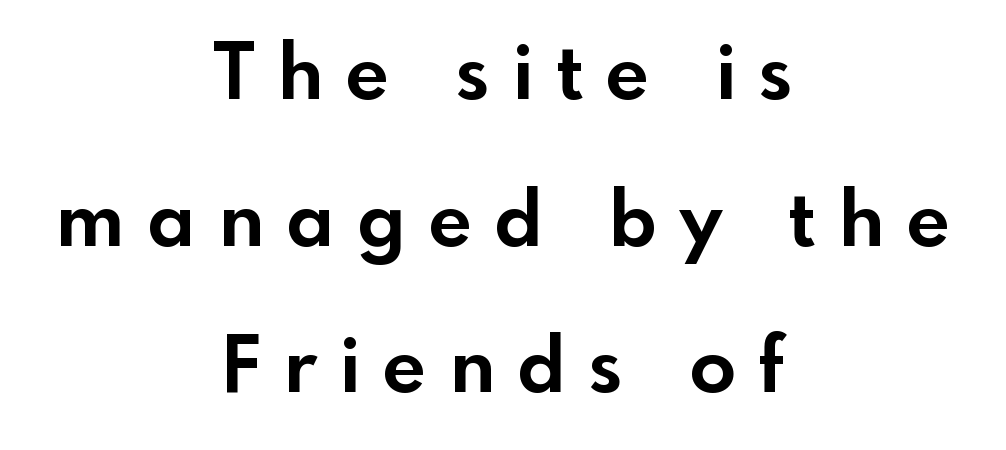
The image shows 76 px bold sans-serif type, upright; set centered, loose line spacing (1.93x), unusually wide letter spacing (+0.31 em), not underlined; a small x-height.
